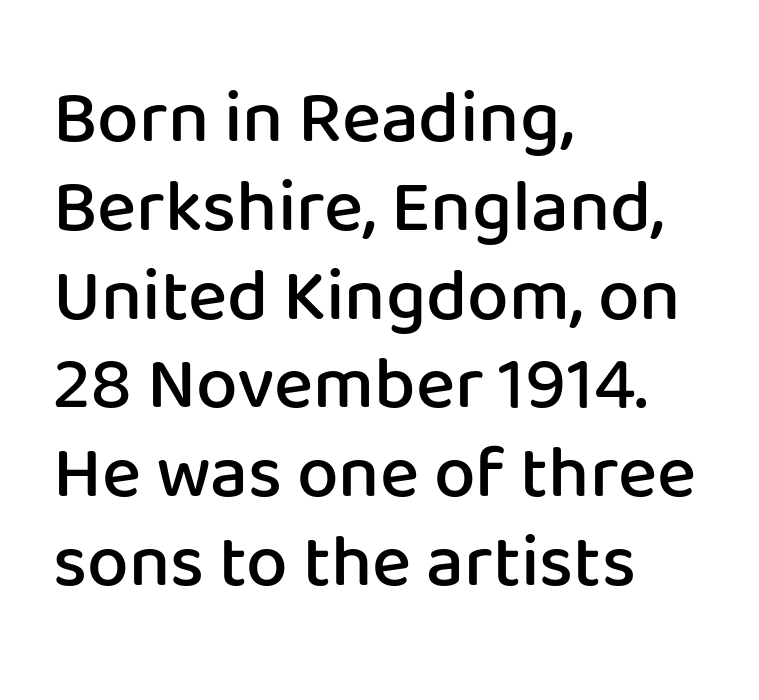
{"serif": "no", "italic": "no", "bold": "semi", "weight": "semibold", "width": "normal", "stroke_contrast": "low", "x_height": "medium", "monospaced": "no", "underline": "no", "align": "left", "line_spacing_ratio": 1.2, "letter_spacing": "normal", "letter_spacing_em": 0.0, "glyph_px": 74}
